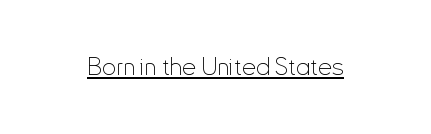
The letterforms sit at book weight or below. Posture: upright roman. Here the glyphs are tracked normally, forming tight word shapes. The words here are underlined.
